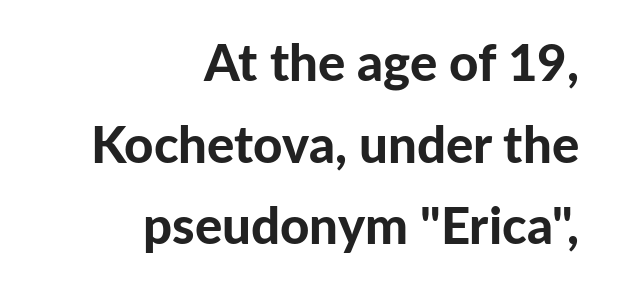
The image shows 51 px bold sans-serif type, upright; set right-aligned, normal line spacing (1.6x), normal letter spacing, not underlined; low stroke contrast and a medium x-height.
